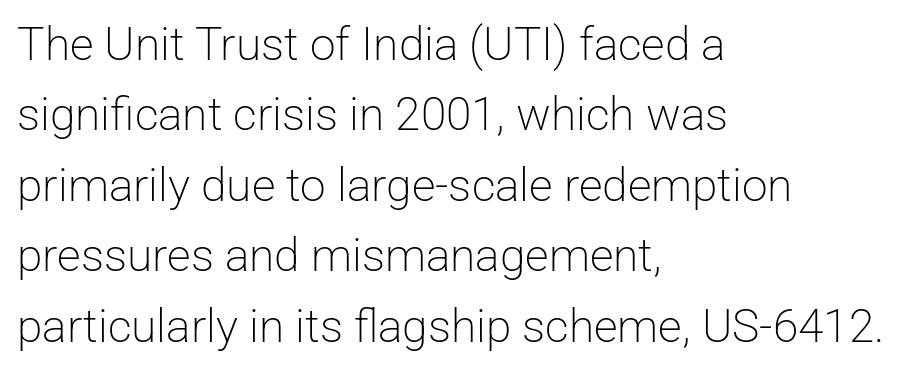
Line spacing here is normal. Weight: regular or lighter. Rendered with straight, roman letterforms. Look at the tracking — it's just the regular setting, nothing added. The space directly below the letters is spotless.
